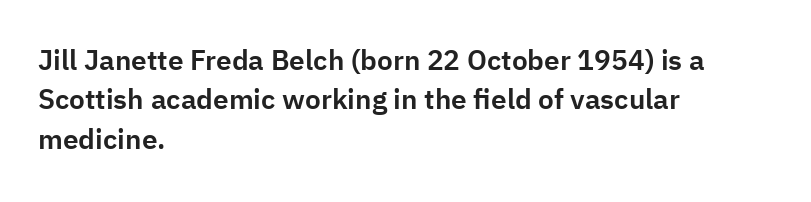
Q: Is the text italic (slanted)? A: No, it is upright.
Q: Is the typeface a serif or a sans-serif typeface? A: Sans-serif.
Q: Is the text underlined? A: No.
Q: How is the paragraph aligned? A: Left-aligned.
Q: Is the spacing between letters normal or unusually wide? A: Normal.
Q: Is the spacing between lines tight, normal or loose? A: Normal.
Q: Width (condensed, normal, or wide)? A: Normal.
Q: Stroke contrast? A: Low.
Q: x-height? A: Medium.
Q: Monospaced? A: No.
